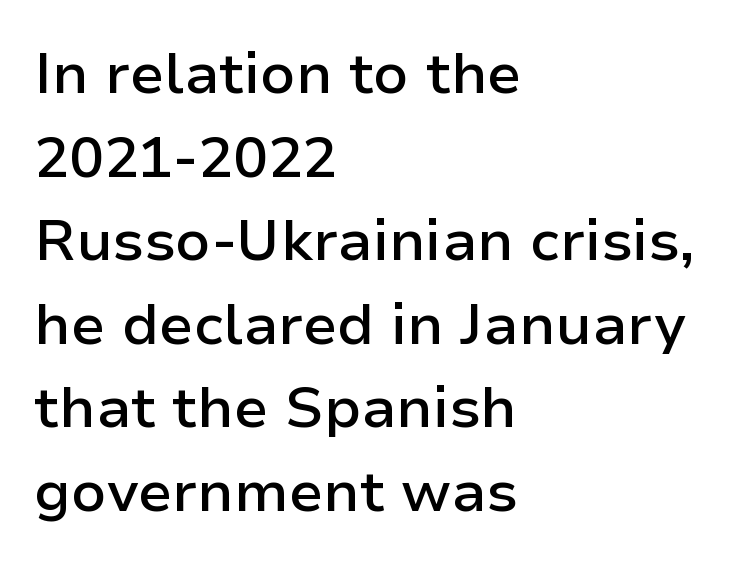
Q: Is the text bold? A: Semi-bold.
Q: Is the text italic (slanted)? A: No, it is upright.
Q: Is the typeface a serif or a sans-serif typeface? A: Sans-serif.
Q: Is the text underlined? A: No.
Q: How is the paragraph aligned? A: Left-aligned.
Q: Is the spacing between letters normal or unusually wide? A: Normal.
Q: Is the spacing between lines tight, normal or loose? A: Normal.
Q: Width (condensed, normal, or wide)? A: Normal.
Q: Stroke contrast? A: Low.
Q: x-height? A: Medium.
Q: Monospaced? A: No.
